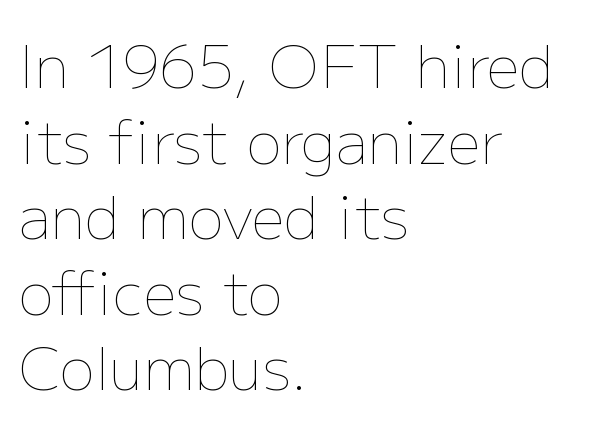
Looks like regular typesetting: each glyph gets only the width it needs. One glance says typical: line gaps are just what's usual. The space beneath each line is pristine and unruled. A quiet, ordinary-to-light weight characterises the typeface. Does extra space separate the letters? No, they use regular spacing. Notice how the passage keeps a crisp vertical edge on the left only.
